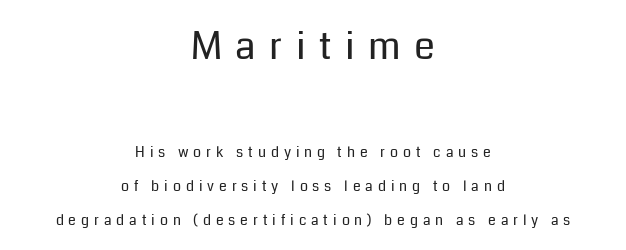
{"serif": "no", "italic": "no", "bold": "no", "weight": "regular", "width": "normal", "stroke_contrast": "low", "x_height": "medium", "monospaced": "no", "underline": "no", "align": "center", "line_spacing": "loose", "line_spacing_ratio": 2.43, "letter_spacing": "wide", "letter_spacing_em": 0.35, "larger_block": "first", "size_ratio": 2.71, "glyph_px": 38}
